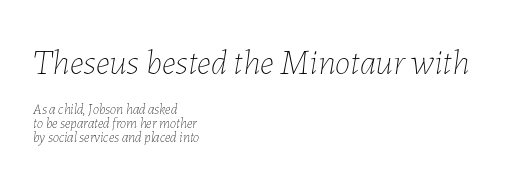
The image shows 35 px thin type, italic (leaning right); set left-aligned, tight line spacing (1.02x), normal letter spacing, not underlined; the first (top) block is 2.5x larger; low stroke contrast and a medium x-height.
